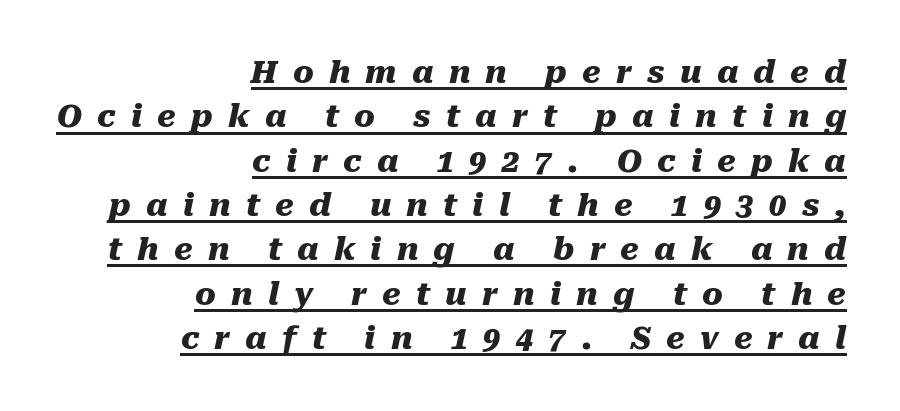
{"italic": "yes", "lean": "right", "slant_degrees": 10, "bold": "yes", "weight": "heavy", "width": "normal", "stroke_contrast": "medium", "x_height": "medium", "monospaced": "no", "underline": "yes", "align": "right", "line_spacing": "normal", "line_spacing_ratio": 1.43, "letter_spacing": "wide", "letter_spacing_em": 0.49, "glyph_px": 31}
